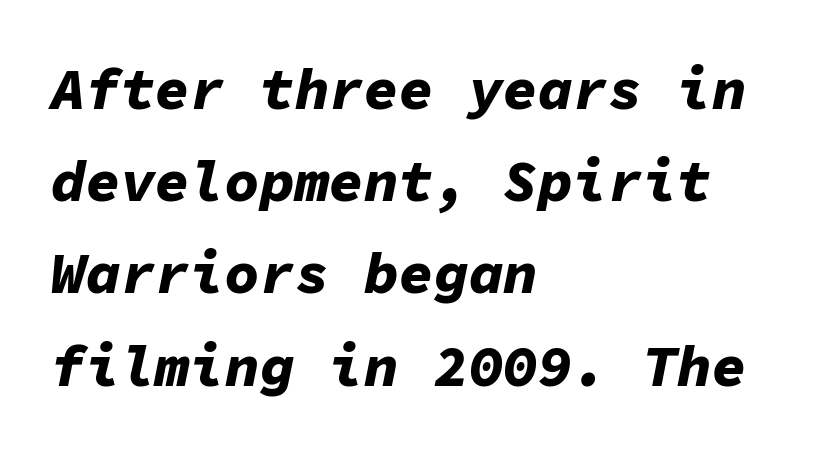
Casual observation: everything's shoved over to the left. The passage shown is typed in a monospace face where columns stay perfectly aligned. How heavy is the stroke? Heavy — this is a bold. The lettering tilts uniformly, giving the passage an italic look. How are the letters spaced? Ordinarily, with no added tracking.
